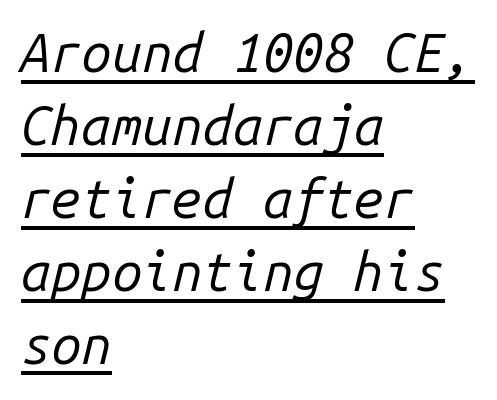
Layout note: lines flush left. This sample has the even, mechanical cadence of fixed-width lettering. Ink coverage per letter is moderate at most. Descenders here cross a horizontal rule under the line. Notice how descenders clear the ascenders below comfortably — that's standard leading.
